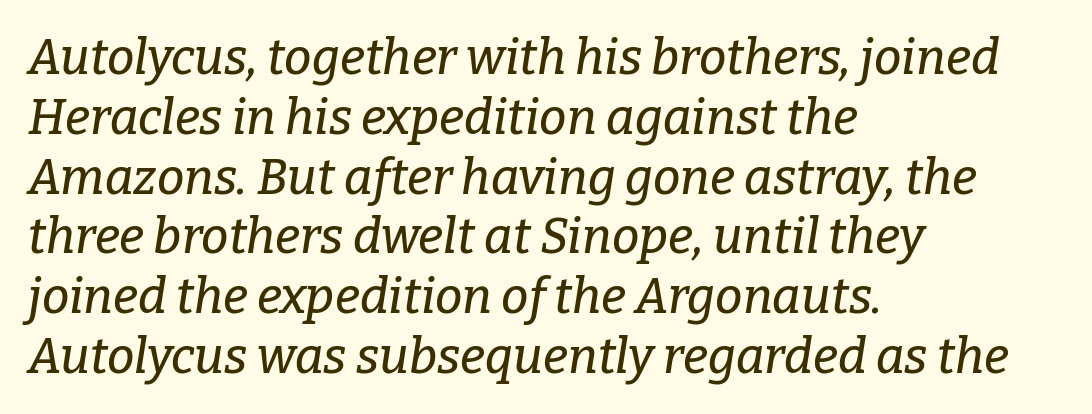
The image shows 49 px serif type, italic (leaning right); set left-aligned, line spacing 1.22x, normal letter spacing, not underlined; low stroke contrast and a medium x-height.
